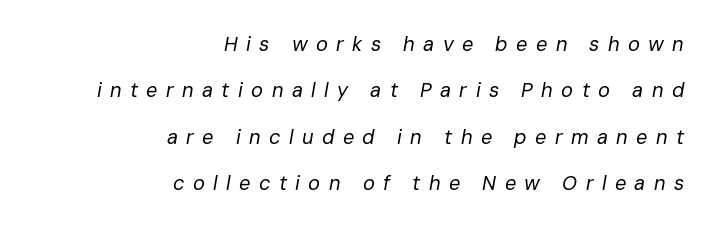
Q: Is the text bold? A: No.
Q: Is the text italic (slanted)? A: Yes, it leans right by about 10 degrees.
Q: Is the text underlined? A: No.
Q: How is the paragraph aligned? A: Right-aligned.
Q: Is the spacing between letters normal or unusually wide? A: Unusually wide.
Q: Is the spacing between lines tight, normal or loose? A: Loose.
